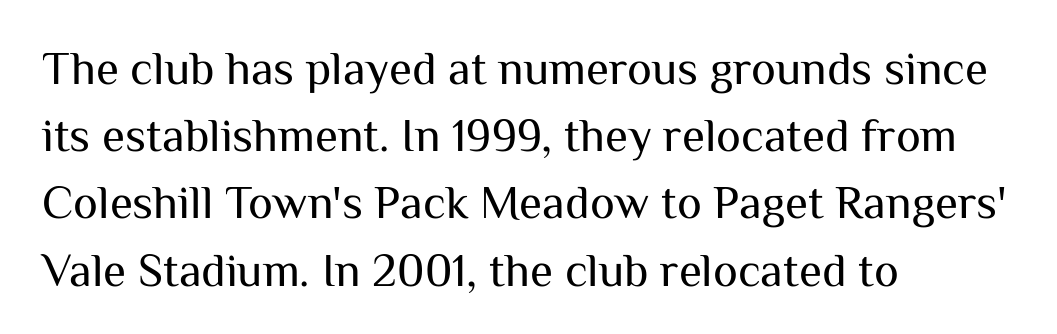
Q: Is the text bold? A: No.
Q: Is the text italic (slanted)? A: No, it is upright.
Q: Is the typeface a serif or a sans-serif typeface? A: Sans-serif.
Q: Is the text underlined? A: No.
Q: How is the paragraph aligned? A: Left-aligned.
Q: Is the spacing between letters normal or unusually wide? A: Normal.
Q: Is the spacing between lines tight, normal or loose? A: Normal.
Q: Width (condensed, normal, or wide)? A: Normal.
Q: Stroke contrast? A: Medium.
Q: x-height? A: Medium.
Q: Monospaced? A: No.
